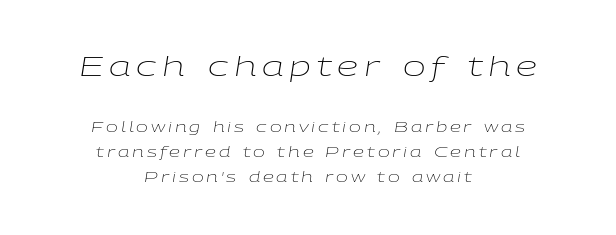
Which of the two is more prominent by size? The first, at the top. The setting favours the middle, as headings and verse often do. This is oblique type, the kind used for emphasis or titles. These glyphs show unthickened strokes, regular width or finer.
